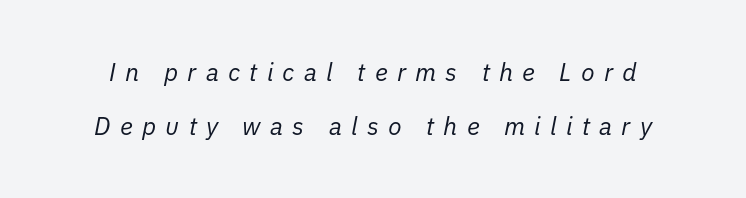
Honestly, the letter spacing is so wide it's the main thing you notice. Descenders are the only things crossing below the line. The weight tops out at a normal text grade. The space between consecutive lines is lavish. Slant detected: the letters are inclined.
